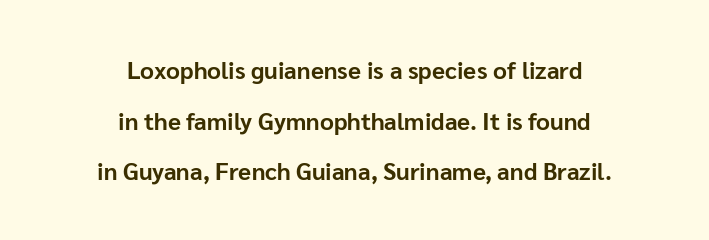
{"italic": "no", "bold": "yes", "underline": "no", "align": "center", "line_spacing": "loose", "line_spacing_ratio": 2.11, "letter_spacing": "normal", "letter_spacing_em": 0.0, "glyph_px": 24}
